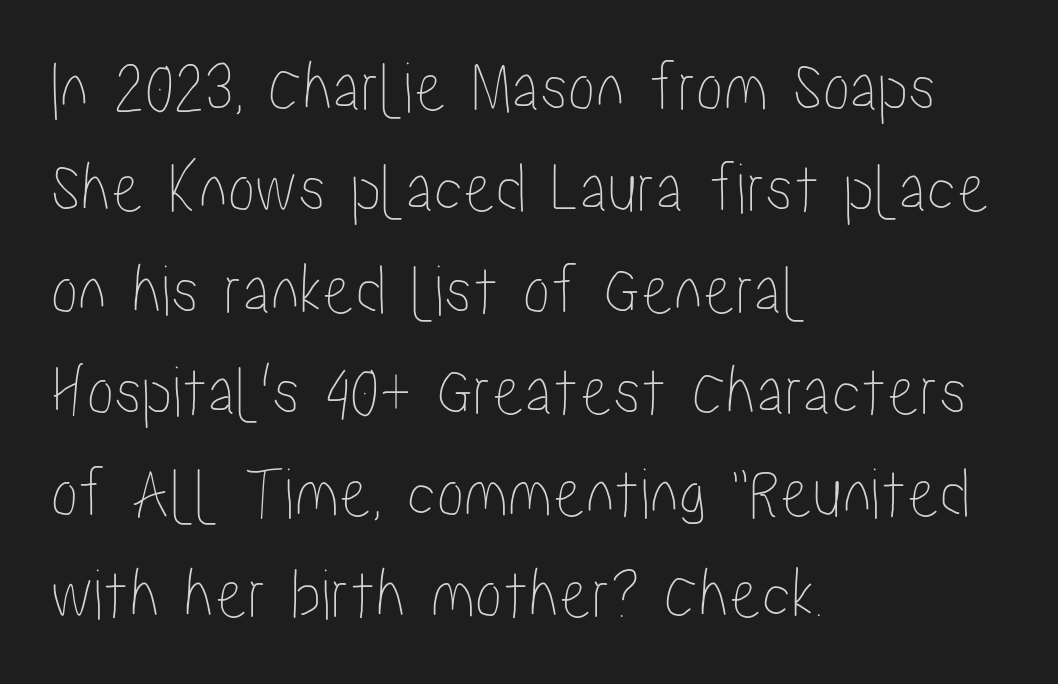
{"italic": "no", "width": "condensed", "stroke_contrast": "low", "x_height": "medium", "monospaced": "no", "underline": "no", "align": "left", "line_spacing": "normal", "line_spacing_ratio": 1.39, "letter_spacing": "normal", "letter_spacing_em": 0.0, "glyph_px": 73}
